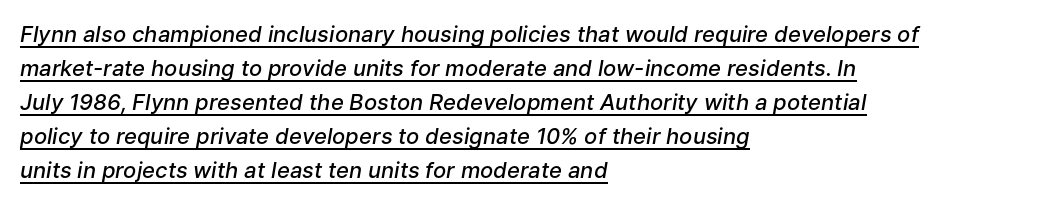
{"italic": "yes", "lean": "right", "slant_degrees": 9, "bold": "semi", "underline": "yes", "align": "left", "line_spacing": "normal", "line_spacing_ratio": 1.55, "letter_spacing": "normal", "letter_spacing_em": 0.0, "glyph_px": 22}
